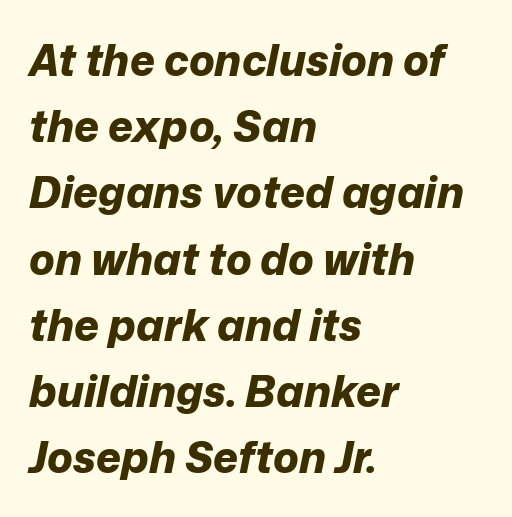
Is the type bold? Yes — the strokes are clearly thick and heavy. Descenders hang freely into open space. Slanted lettering throughout. The lines sit at an ordinary, default distance from one another. These lines are set flush left with a ragged right edge.
